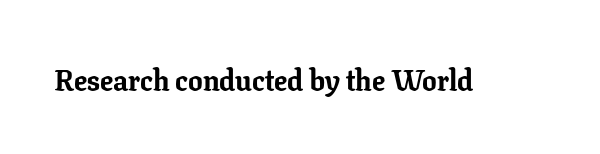
{"serif": "yes", "italic": "no", "bold": "yes", "weight": "bold", "width": "normal", "stroke_contrast": "low", "x_height": "medium", "monospaced": "no", "underline": "no", "letter_spacing": "normal", "letter_spacing_em": 0.0, "glyph_px": 29}
